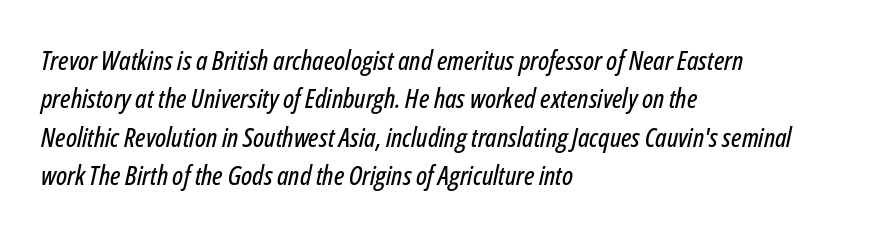
{"italic": "yes", "lean": "right", "slant_degrees": 12, "underline": "no", "align": "left", "line_spacing": "normal", "line_spacing_ratio": 1.42, "letter_spacing": "normal", "letter_spacing_em": 0.0, "glyph_px": 27}
